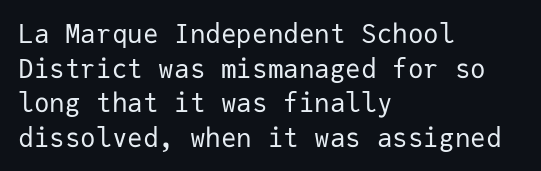
{"italic": "no", "bold": "no", "underline": "no", "align": "left", "line_spacing": "normal", "line_spacing_ratio": 1.33, "letter_spacing": "normal", "letter_spacing_em": 0.0, "glyph_px": 26}
